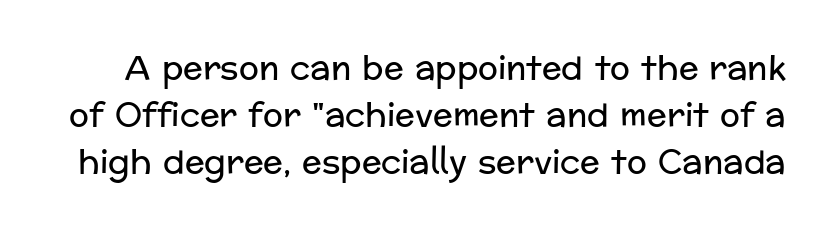
The image shows 33 px regular-weight sans-serif type, upright; set normal line spacing (1.42x), normal letter spacing, not underlined; low stroke contrast and a medium x-height.
